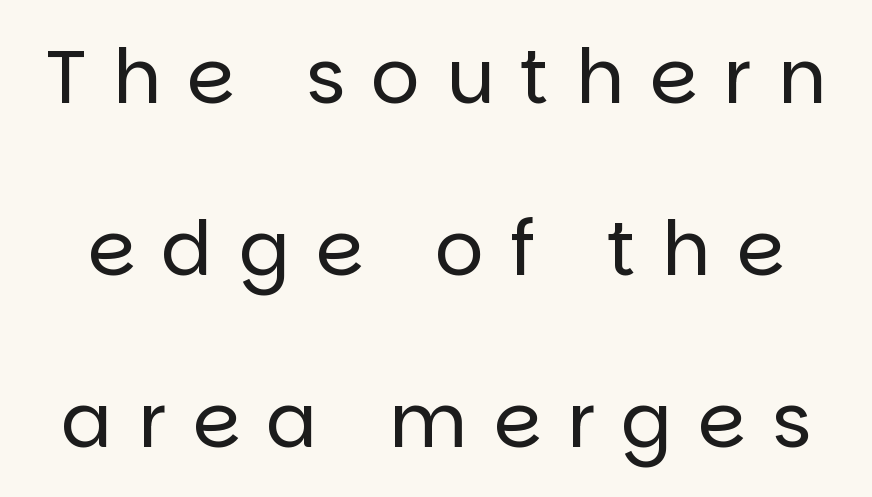
The image shows 76 px regular-weight sans-serif type, upright; set loose line spacing (2.26x), unusually wide letter spacing (+0.34 em), not underlined; low stroke contrast and a large x-height.
